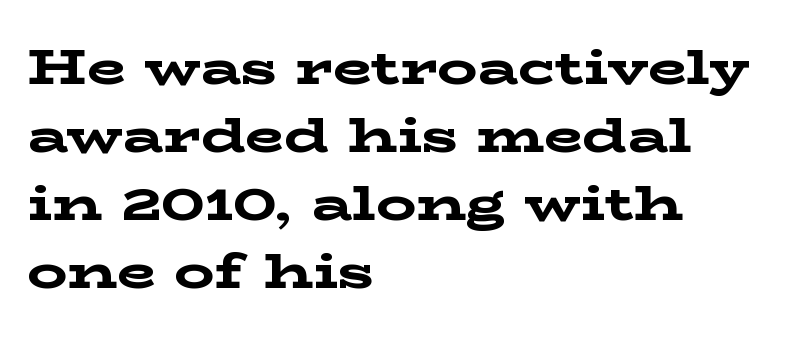
Q: Is the text bold? A: Yes.
Q: Is the text italic (slanted)? A: No, it is upright.
Q: Is the typeface a serif or a sans-serif typeface? A: Serif.
Q: Is the text underlined? A: No.
Q: How is the paragraph aligned? A: Left-aligned.
Q: Is the spacing between letters normal or unusually wide? A: Normal.
Q: Is the spacing between lines tight, normal or loose? A: Normal.
Q: Width (condensed, normal, or wide)? A: Wide.
Q: Stroke contrast? A: Low.
Q: x-height? A: Medium.
Q: Monospaced? A: No.
